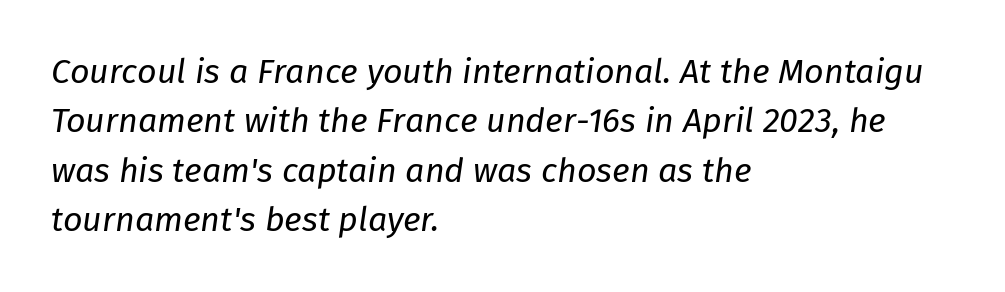
The image shows 34 px regular-weight type, italic (leaning right); set left-aligned, normal line spacing (1.45x), normal letter spacing, not underlined; low stroke contrast and a medium x-height.
